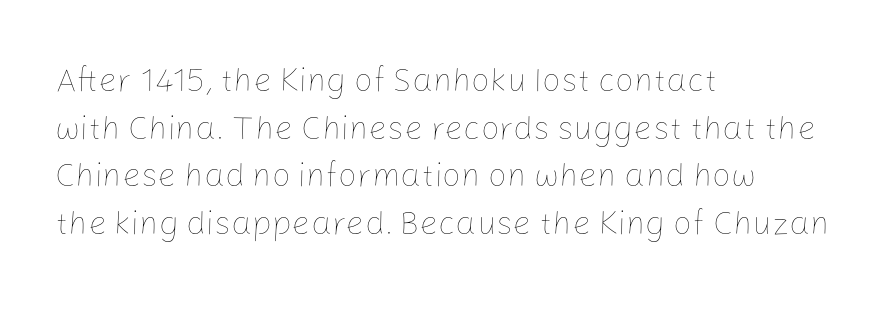
The letters advance in unequal steps, a hallmark of proportional type. Tall strokes in this sample are plumb rather than angled. No heavy texture on the line: the type isn't bold. The vertical gap from one line to the next is medium. Glyph-to-glyph distance matches everyday printed text.
